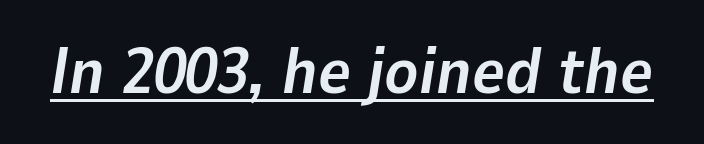
A typesetter would call this zero additional tracking. Decoration check: the copy is underlined. Proportional: the letters do not fall into vertical columns. Every letter is thick-stroked: bold, no question. Observe the lean: these are italic letterforms.
